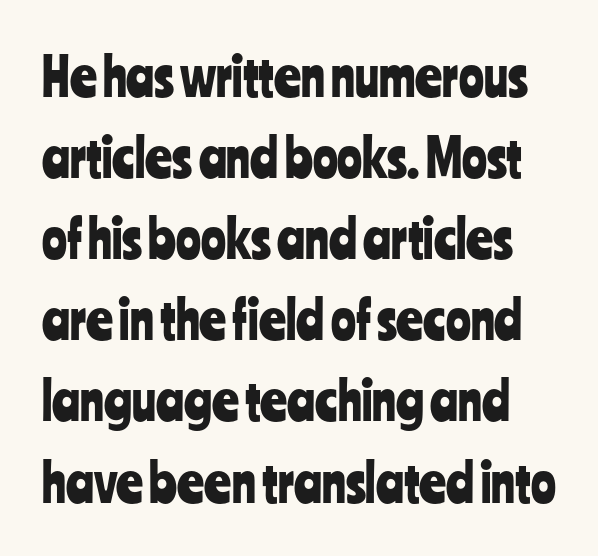
Q: Is the text italic (slanted)? A: No, it is upright.
Q: Is the typeface a serif or a sans-serif typeface? A: Sans-serif.
Q: Is the text underlined? A: No.
Q: Is the spacing between letters normal or unusually wide? A: Normal.
Q: Is the spacing between lines tight, normal or loose? A: Normal.
Q: Width (condensed, normal, or wide)? A: Condensed.
Q: Stroke contrast? A: Low.
Q: x-height? A: Medium.
Q: Monospaced? A: No.
